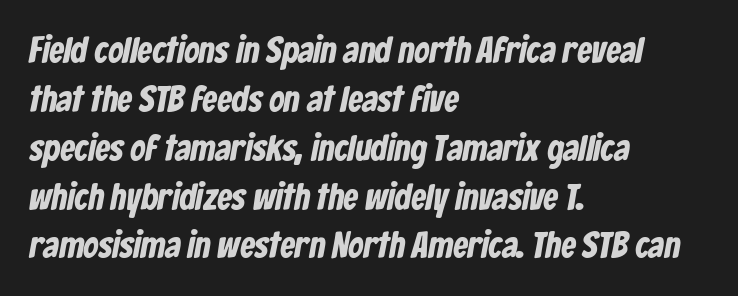
{"serif": "no", "width": "condensed", "stroke_contrast": "low", "x_height": "medium", "monospaced": "no", "underline": "no", "align": "left", "line_spacing": "normal", "line_spacing_ratio": 1.32, "letter_spacing": "normal", "letter_spacing_em": 0.0, "glyph_px": 37}
